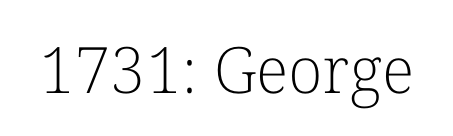
Q: Is the text bold? A: No.
Q: Is the text italic (slanted)? A: No, it is upright.
Q: Is the typeface a serif or a sans-serif typeface? A: Serif.
Q: Is the text underlined? A: No.
Q: Is the spacing between letters normal or unusually wide? A: Normal.
Q: Width (condensed, normal, or wide)? A: Normal.
Q: Stroke contrast? A: Low.
Q: x-height? A: Medium.
Q: Monospaced? A: No.
